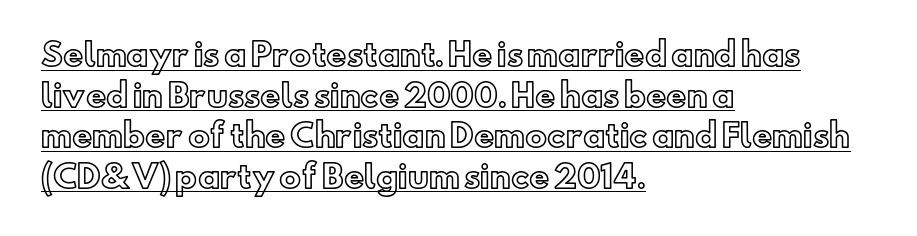
The image shows 31 px text type, upright; set left-aligned, normal line spacing (1.31x), normal letter spacing, underlined; a small x-height.
